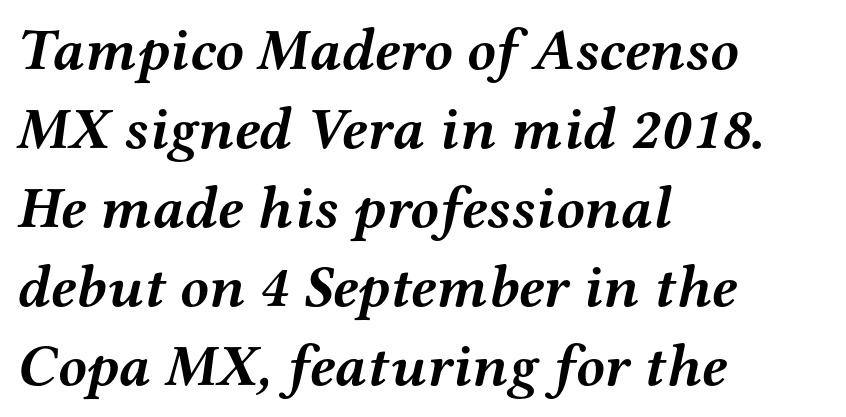
Is there much room between lines? A standard amount, neither cramped nor airy. Looks like regular typesetting: each glyph gets only the width it needs. Does the type have serifs? Yes, each stem ends in a small foot. Clear beneath every line of the passage.
